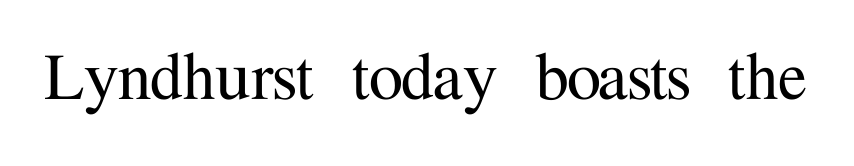
The image shows 77 px serif type, upright; set normal letter spacing, not underlined; medium stroke contrast and a medium x-height.
